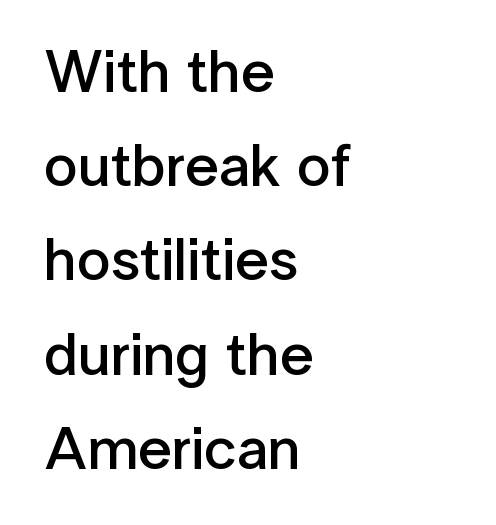
Spacing verdict: proportional, widths tailored to each character. This rendering leaves character spacing at its baseline value. A sans-serif font was chosen for this passage. When letters stand straight like this, we call the style roman or upright. These words are printed semibold, heavier than regular yet not bold. The rendering uses a moderate line-height, typical for paragraphs.
